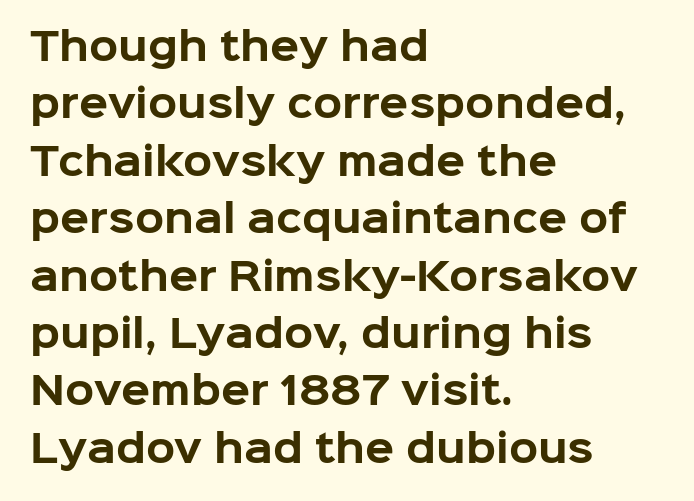
The image shows 38 px bold sans-serif type, upright; set left-aligned, normal line spacing (1.51x), normal letter spacing, not underlined; low stroke contrast and a medium x-height.
